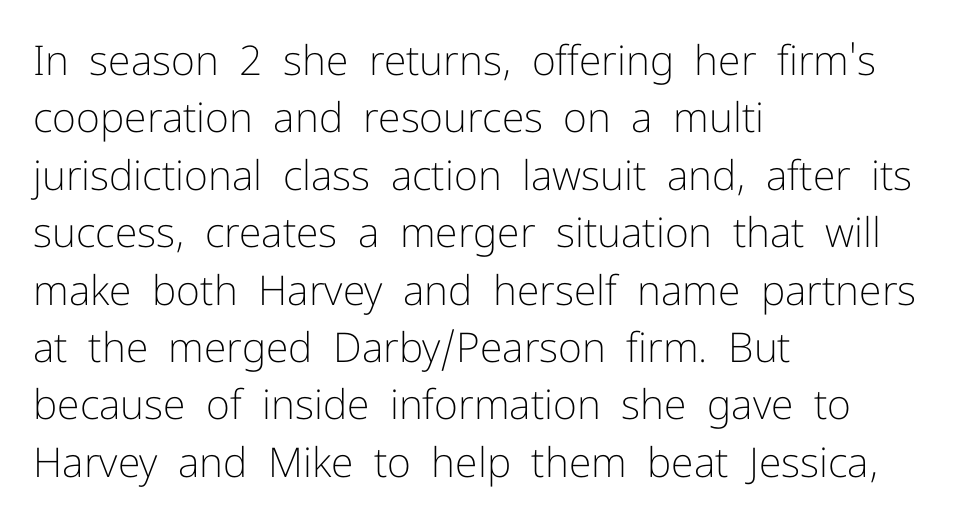
Q: Is the text bold? A: No.
Q: Is the text italic (slanted)? A: No, it is upright.
Q: Is the typeface a serif or a sans-serif typeface? A: Sans-serif.
Q: Is the text underlined? A: No.
Q: How is the paragraph aligned? A: Left-aligned.
Q: Is the spacing between letters normal or unusually wide? A: Normal.
Q: Is the spacing between lines tight, normal or loose? A: Normal.
Q: Width (condensed, normal, or wide)? A: Normal.
Q: Stroke contrast? A: Low.
Q: x-height? A: Medium.
Q: Monospaced? A: No.
